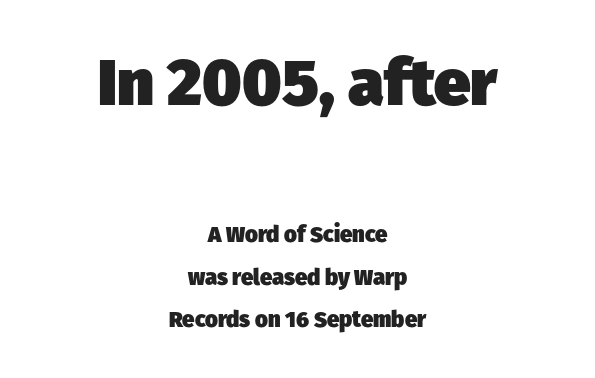
Q: Is the text bold? A: Yes.
Q: Is the typeface a serif or a sans-serif typeface? A: Sans-serif.
Q: Is the text underlined? A: No.
Q: How is the paragraph aligned? A: Centered.
Q: Is the spacing between letters normal or unusually wide? A: Normal.
Q: Is the spacing between lines tight, normal or loose? A: Loose.
Q: Which block of text is set in a larger size, the first (top) or the second (bottom)? A: The first (top) one.
Q: Width (condensed, normal, or wide)? A: Normal.
Q: Stroke contrast? A: Low.
Q: x-height? A: Medium.
Q: Monospaced? A: No.
